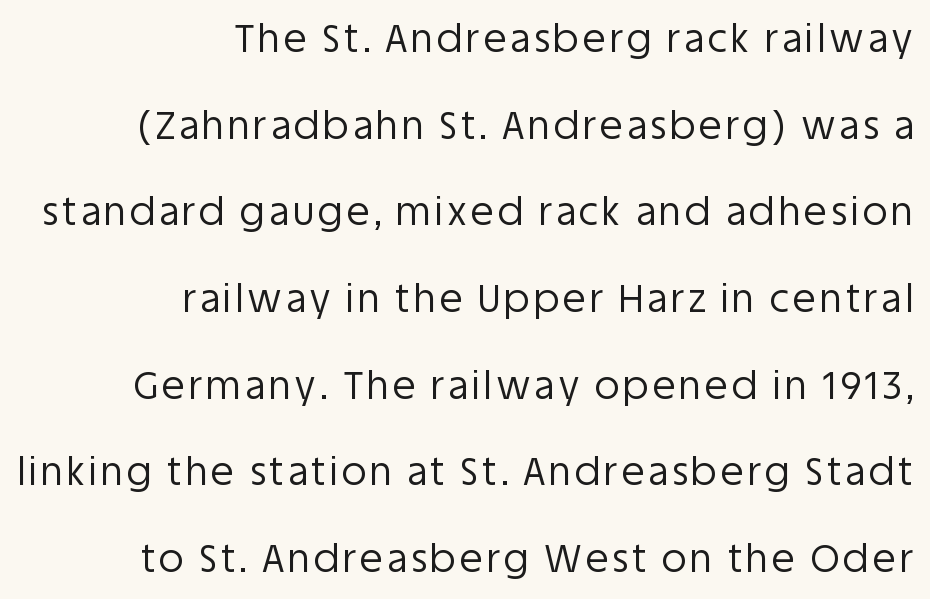
Q: Is the text bold? A: No.
Q: Is the text italic (slanted)? A: No, it is upright.
Q: Is the typeface a serif or a sans-serif typeface? A: Sans-serif.
Q: Is the text underlined? A: No.
Q: How is the paragraph aligned? A: Right-aligned.
Q: Is the spacing between lines tight, normal or loose? A: Loose.
Q: Width (condensed, normal, or wide)? A: Normal.
Q: Stroke contrast? A: Low.
Q: x-height? A: Large.
Q: Monospaced? A: No.
